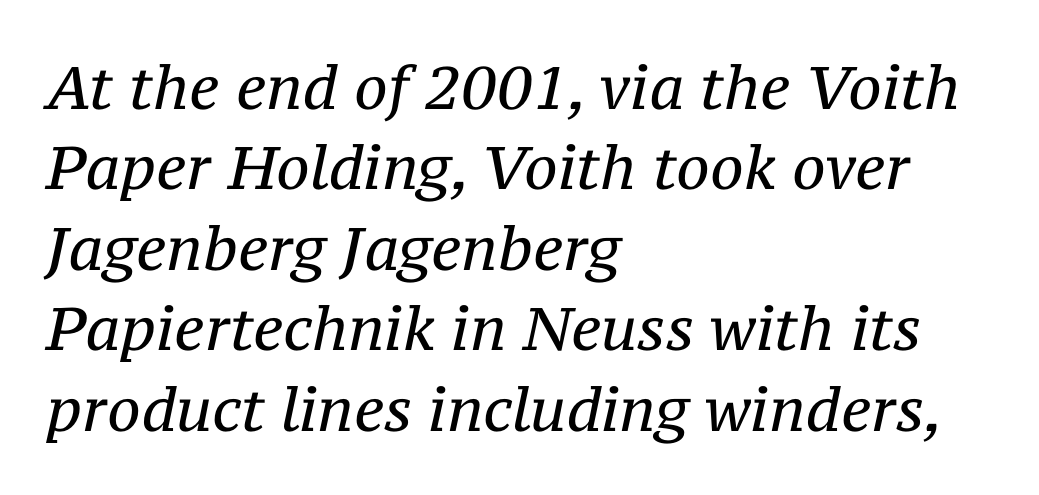
{"serif": "yes", "italic": "yes", "lean": "right", "slant_degrees": 12, "bold": "no", "weight": "regular", "width": "normal", "stroke_contrast": "medium", "x_height": "medium", "monospaced": "no", "underline": "no", "align": "left", "line_spacing": "normal", "line_spacing_ratio": 1.34, "letter_spacing": "normal", "letter_spacing_em": 0.0, "glyph_px": 60}
